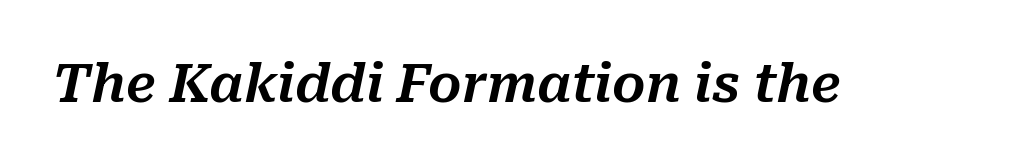
Q: Is the text italic (slanted)? A: Yes, it leans right by about 10 degrees.
Q: Is the text underlined? A: No.
Q: Is the spacing between letters normal or unusually wide? A: Normal.
Q: Width (condensed, normal, or wide)? A: Normal.
Q: Stroke contrast? A: Medium.
Q: x-height? A: Medium.
Q: Monospaced? A: No.
